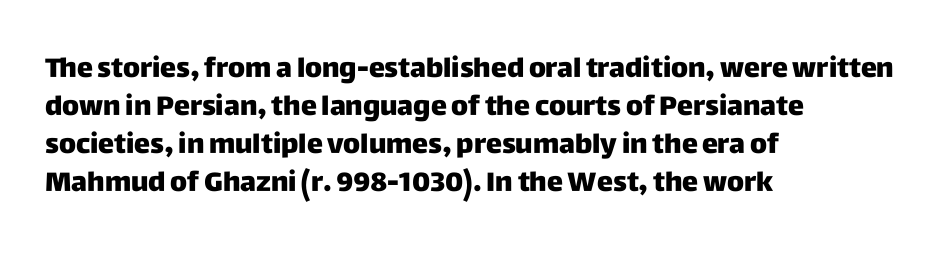
Q: Is the text bold? A: Yes.
Q: Is the text italic (slanted)? A: No, it is upright.
Q: Is the text underlined? A: No.
Q: How is the paragraph aligned? A: Left-aligned.
Q: Is the spacing between letters normal or unusually wide? A: Normal.
Q: Is the spacing between lines tight, normal or loose? A: Normal.
